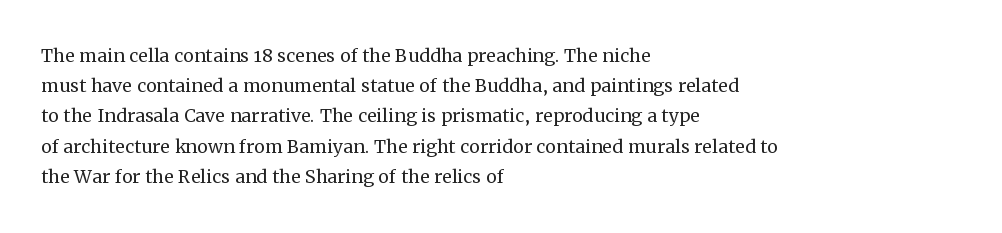
Q: Is the text bold? A: No.
Q: Is the text italic (slanted)? A: No, it is upright.
Q: Is the text underlined? A: No.
Q: How is the paragraph aligned? A: Left-aligned.
Q: Is the spacing between letters normal or unusually wide? A: Normal.
Q: Is the spacing between lines tight, normal or loose? A: Normal.
